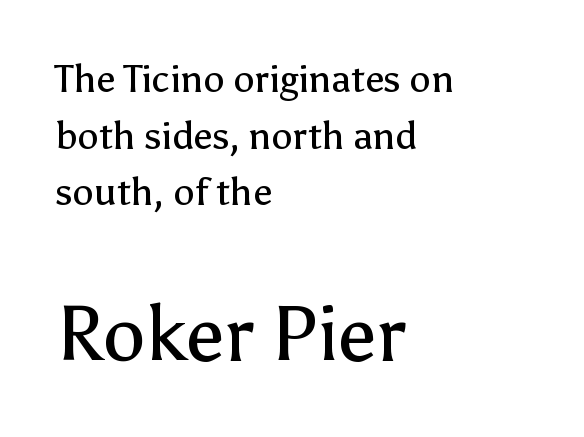
{"serif": "no", "italic": "no", "bold": "no", "weight": "regular", "width": "normal", "stroke_contrast": "low", "x_height": "medium", "monospaced": "no", "underline": "no", "align": "left", "line_spacing": "normal", "line_spacing_ratio": 1.49, "letter_spacing": "normal", "letter_spacing_em": 0.0, "larger_block": "second", "size_ratio": 2.03, "glyph_px": 77}
